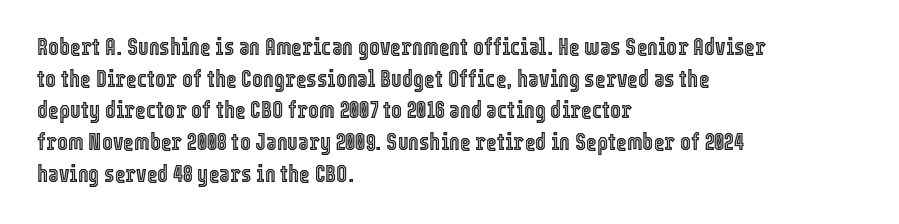
{"italic": "no", "underline": "no", "align": "left", "line_spacing": "normal", "line_spacing_ratio": 1.38, "letter_spacing": "normal", "letter_spacing_em": 0.0, "glyph_px": 23}
